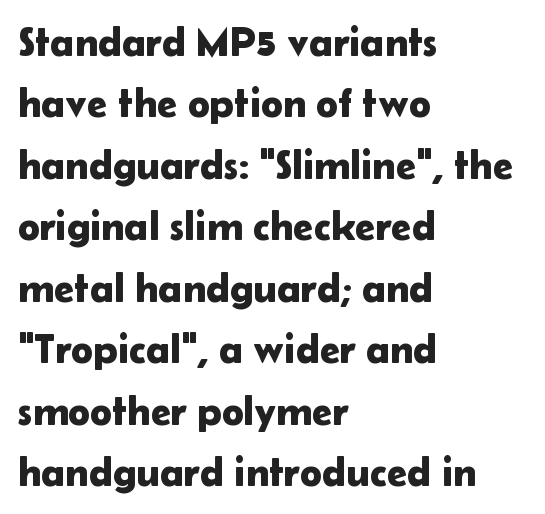
The image shows 41 px sans-serif type, upright; set left-aligned, normal line spacing (1.5x), normal letter spacing, not underlined; low stroke contrast and a medium x-height.
